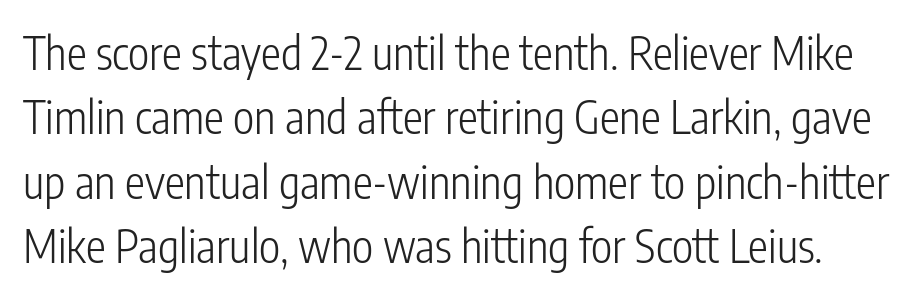
Glance below the letters and you will spot only blank space. Looks like regular typesetting: each glyph gets only the width it needs. If you drew a line through each stem, it would be perfectly vertical. The font family rendered here belongs to the sans-serif group. The cut favours lightness, reaching ordinary text weight at its darkest. A typesetter would call this leading conventional body-copy spacing.
